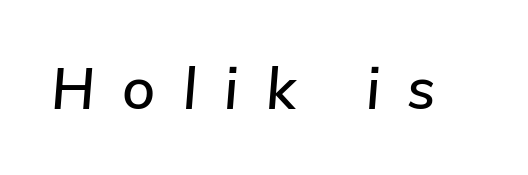
Spacing verdict: proportional, widths tailored to each character. Characters are canted at an angle relative to the baseline's perpendicular. The line texture is sparse and dotted thanks to wide tracking. The space beneath each line is pristine and unruled.
